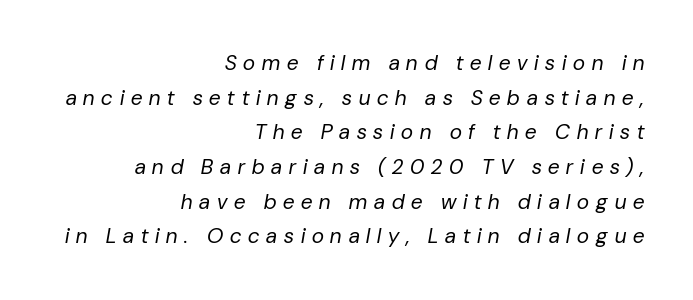
Unbolded letterforms with no extra heft. The lines in this sample share a right terminus and differ only in where they begin. Notice how the stems are inclined rather than vertical — that's the hallmark of italics. Regarding leading, the lines here are spaced in the standard way.
